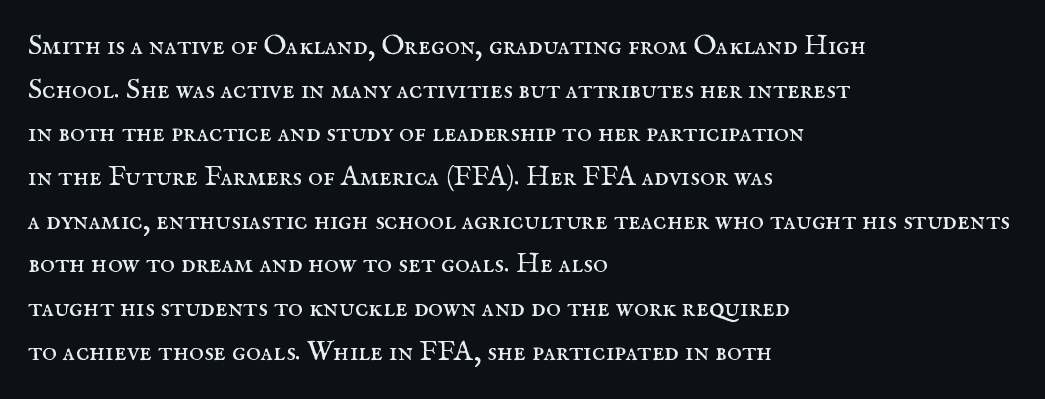
{"serif": "yes", "italic": "no", "bold": "no", "weight": "regular", "width": "normal", "stroke_contrast": "medium", "x_height": "small", "monospaced": "no", "underline": "no", "align": "left", "line_spacing": "normal", "line_spacing_ratio": 1.56, "letter_spacing": "normal", "letter_spacing_em": 0.0, "glyph_px": 28}
